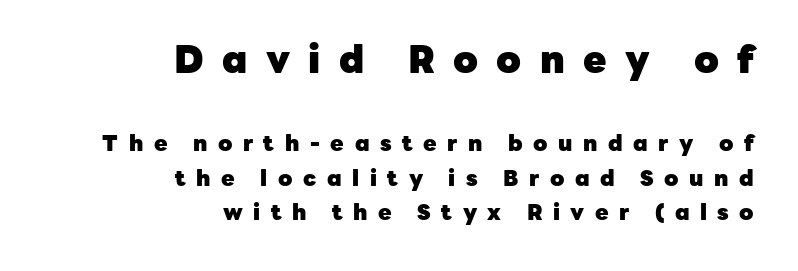
The image shows 38 px heavy sans-serif type, upright; set right-aligned, normal line spacing (1.57x), unusually wide letter spacing (+0.48 em), not underlined; the first (top) block is 1.73x larger; low stroke contrast and a medium x-height.
